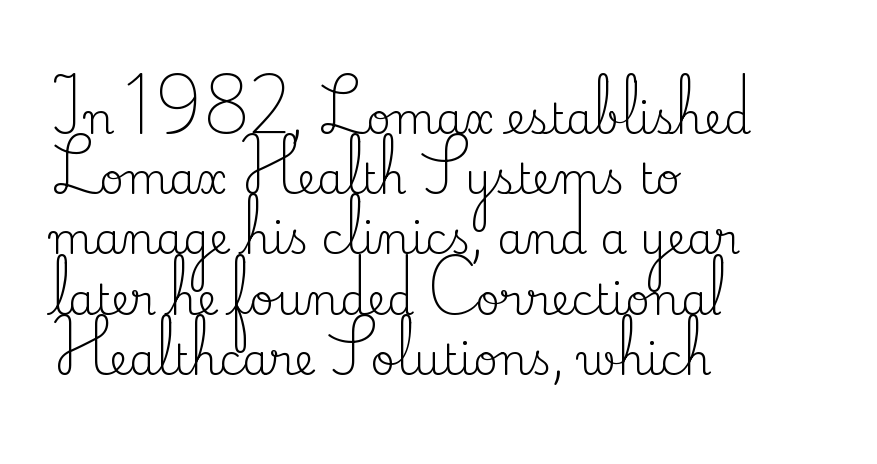
The space beneath each line is pristine and unruled. These lines are rendered in a variable-pitch font. Posture: vertical. The letters carry serifs — small finishing strokes at the ends of their stems. Tracking value appears to be zero — textbook default spacing. Letters have the restrained weight of plain body copy at most.
